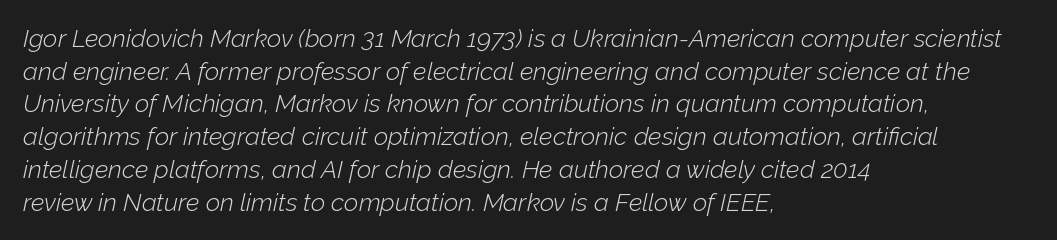
Q: Is the text bold? A: No.
Q: Is the text italic (slanted)? A: Yes, it leans right by about 12 degrees.
Q: Is the text underlined? A: No.
Q: How is the paragraph aligned? A: Left-aligned.
Q: Is the spacing between letters normal or unusually wide? A: Normal.
Q: Is the spacing between lines tight, normal or loose? A: Normal.
